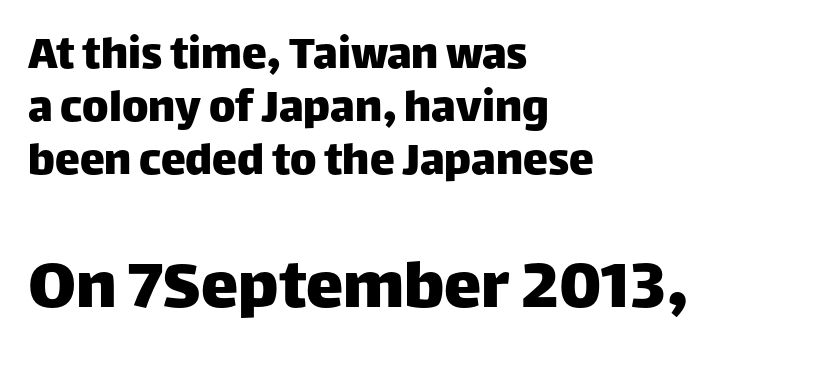
Q: Is the text italic (slanted)? A: No, it is upright.
Q: Is the typeface a serif or a sans-serif typeface? A: Sans-serif.
Q: Is the text underlined? A: No.
Q: How is the paragraph aligned? A: Left-aligned.
Q: Is the spacing between letters normal or unusually wide? A: Normal.
Q: Is the spacing between lines tight, normal or loose? A: Tight.
Q: Which block of text is set in a larger size, the first (top) or the second (bottom)? A: The second (bottom) one.
Q: Width (condensed, normal, or wide)? A: Normal.
Q: Stroke contrast? A: Low.
Q: x-height? A: Large.
Q: Monospaced? A: No.
